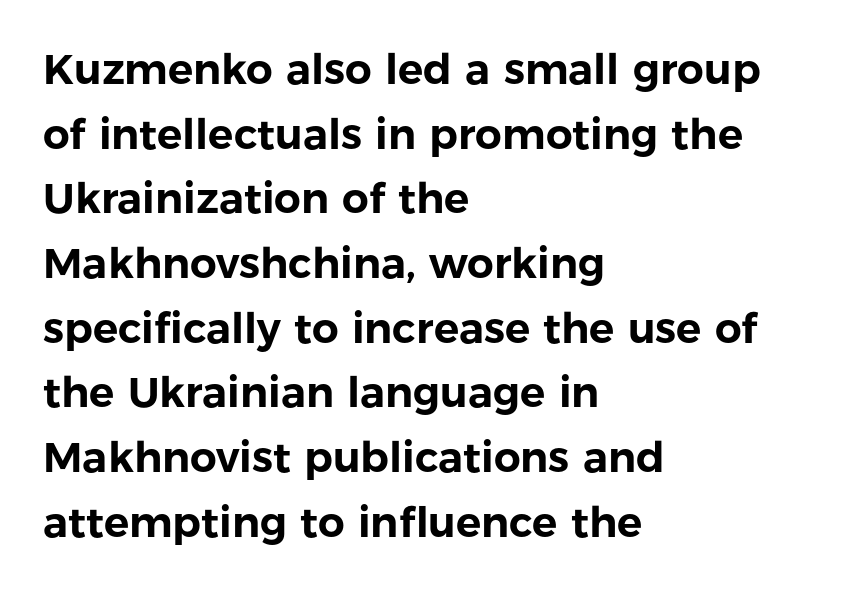
{"serif": "no", "italic": "no", "width": "normal", "stroke_contrast": "low", "x_height": "medium", "monospaced": "no", "underline": "no", "align": "left", "line_spacing": "normal", "line_spacing_ratio": 1.54, "letter_spacing": "normal", "letter_spacing_em": 0.0, "glyph_px": 42}
